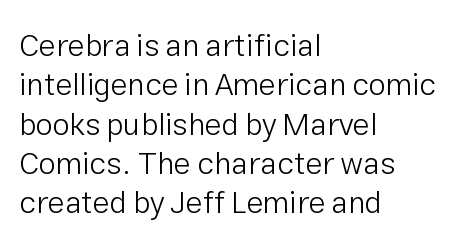
The leading is moderate, giving the passage an even texture. Notice how the passage keeps a crisp vertical edge on the left only. Ascenders rise straight up at ninety degrees. This rendering features lettering with no underline. Does the type have serifs? No, each stem ends abruptly. The letters advance in unequal steps, a hallmark of proportional type.
